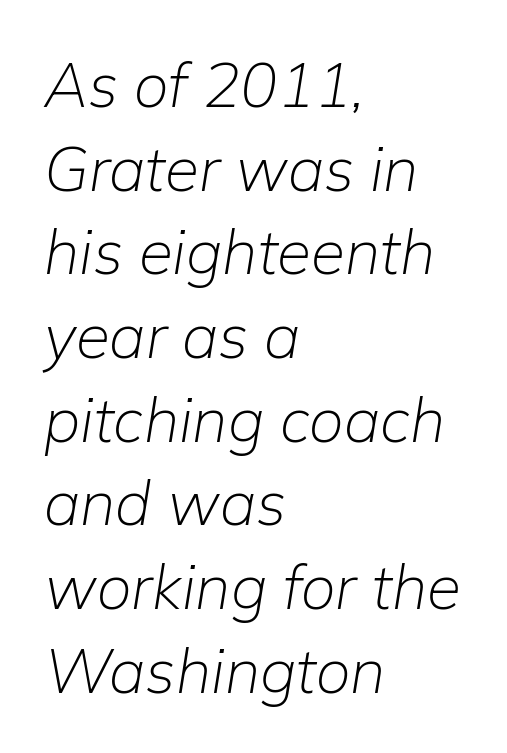
Q: Is the text bold? A: No.
Q: Is the text italic (slanted)? A: Yes, it leans right by about 9 degrees.
Q: Is the text underlined? A: No.
Q: How is the paragraph aligned? A: Left-aligned.
Q: Is the spacing between letters normal or unusually wide? A: Normal.
Q: Is the spacing between lines tight, normal or loose? A: Normal.
Q: Width (condensed, normal, or wide)? A: Normal.
Q: Stroke contrast? A: Low.
Q: x-height? A: Medium.
Q: Monospaced? A: No.
